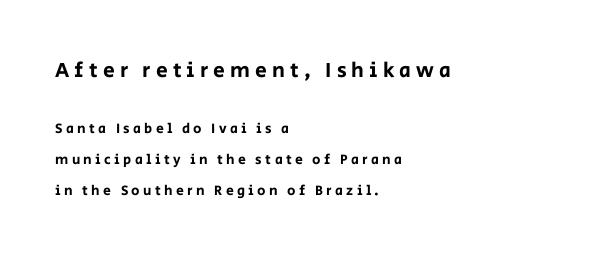
{"italic": "no", "underline": "no", "align": "left", "line_spacing": "loose", "line_spacing_ratio": 2.2, "letter_spacing": "wide", "letter_spacing_em": 0.24, "larger_block": "first", "size_ratio": 1.5, "glyph_px": 21}
